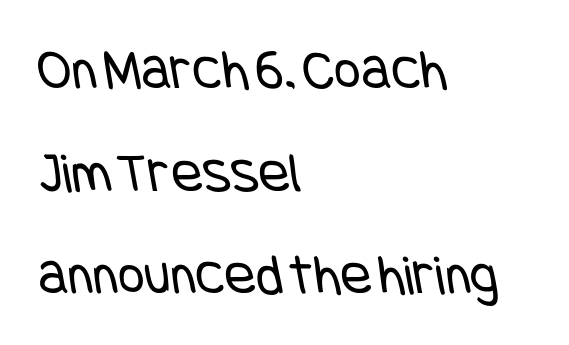
{"serif": "no", "bold": "no", "weight": "regular", "width": "condensed", "stroke_contrast": "low", "x_height": "large", "underline": "no", "align": "left", "line_spacing_ratio": 1.77, "letter_spacing": "normal", "letter_spacing_em": 0.0, "glyph_px": 58}
